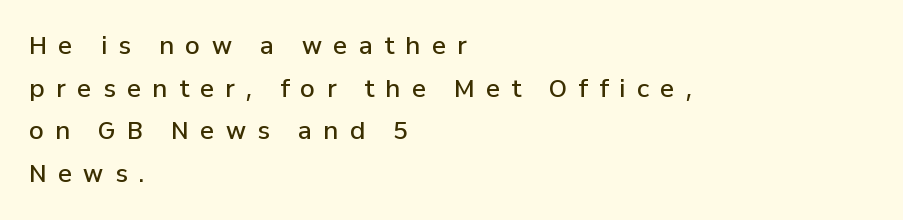
The image shows 24 px text type, upright; set left-aligned, line spacing 1.78x, unusually wide letter spacing (+0.47 em), not underlined.
